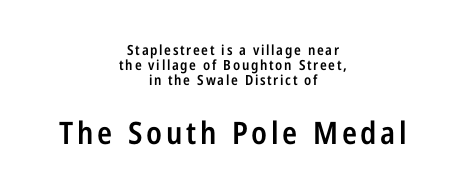
Q: Is the text bold? A: Semi-bold.
Q: Is the text italic (slanted)? A: No, it is upright.
Q: Is the typeface a serif or a sans-serif typeface? A: Sans-serif.
Q: Is the text underlined? A: No.
Q: How is the paragraph aligned? A: Centered.
Q: Is the spacing between lines tight, normal or loose? A: Tight.
Q: Which block of text is set in a larger size, the first (top) or the second (bottom)? A: The second (bottom) one.
Q: Width (condensed, normal, or wide)? A: Condensed.
Q: Stroke contrast? A: Low.
Q: x-height? A: Medium.
Q: Monospaced? A: No.
